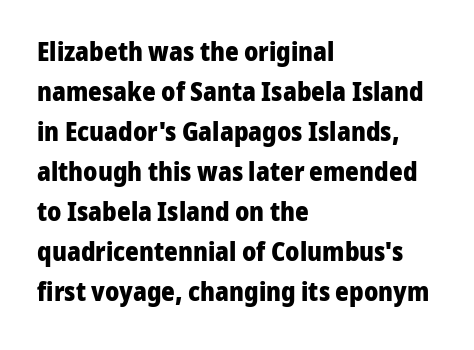
The image shows 26 px bold type, upright; set left-aligned, normal line spacing (1.54x), normal letter spacing, not underlined.
